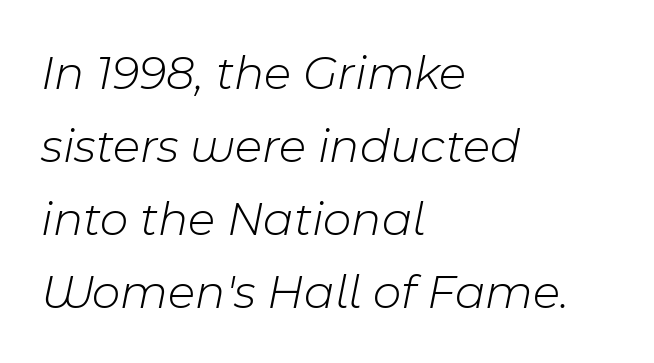
The image shows 49 px light type, italic (leaning right); set left-aligned, normal line spacing (1.49x), normal letter spacing, not underlined; low stroke contrast and a medium x-height.
